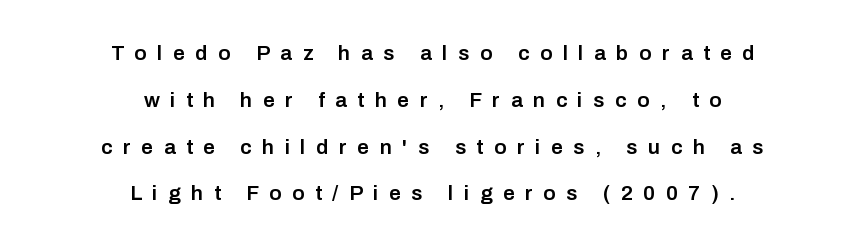
Only glyphs here, with clear space below each row. In terms of posture, this sample is upright. A somewhat darkened texture: the type is semibold rather than bold. Regarding leading, the lines here are spaced well apart. The gaps between neighbouring characters are conspicuously large. Typeset on center — no edge is straight.
